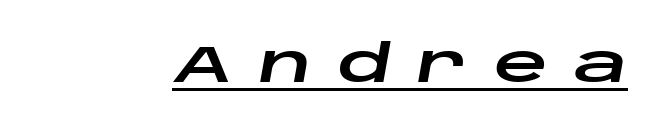
{"italic": "yes", "lean": "right", "slant_degrees": 10, "width": "wide", "stroke_contrast": "low", "x_height": "large", "monospaced": "no", "underline": "yes", "letter_spacing": "wide", "letter_spacing_em": 0.49, "glyph_px": 53}
